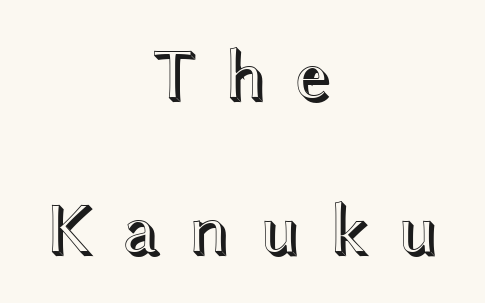
Q: Is the text italic (slanted)? A: No, it is upright.
Q: Is the text underlined? A: No.
Q: How is the paragraph aligned? A: Centered.
Q: Is the spacing between letters normal or unusually wide? A: Unusually wide.
Q: Is the spacing between lines tight, normal or loose? A: Loose.
Q: Width (condensed, normal, or wide)? A: Wide.
Q: x-height? A: Medium.
Q: Monospaced? A: No.
